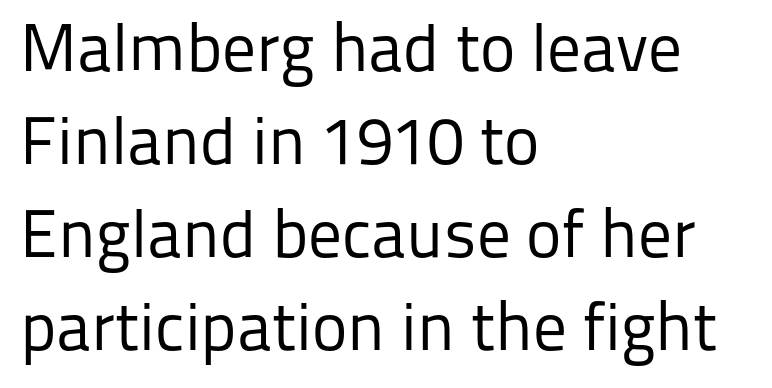
Q: Is the text bold? A: No.
Q: Is the text italic (slanted)? A: No, it is upright.
Q: Is the typeface a serif or a sans-serif typeface? A: Sans-serif.
Q: Is the text underlined? A: No.
Q: How is the paragraph aligned? A: Left-aligned.
Q: Is the spacing between letters normal or unusually wide? A: Normal.
Q: Is the spacing between lines tight, normal or loose? A: Normal.
Q: Width (condensed, normal, or wide)? A: Normal.
Q: Stroke contrast? A: Low.
Q: x-height? A: Medium.
Q: Monospaced? A: No.
